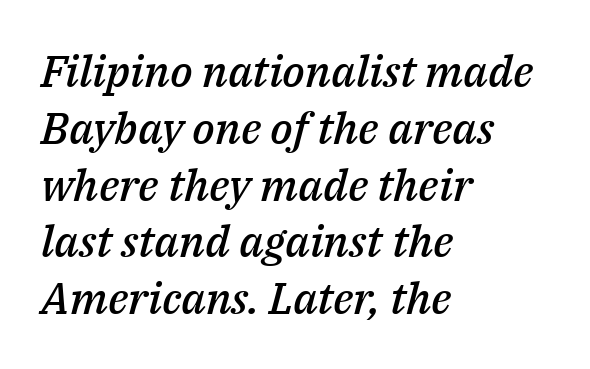
Q: Is the text bold? A: Semi-bold.
Q: Is the text italic (slanted)? A: Yes, it leans right by about 14 degrees.
Q: Is the text underlined? A: No.
Q: How is the paragraph aligned? A: Left-aligned.
Q: Is the spacing between letters normal or unusually wide? A: Normal.
Q: Is the spacing between lines tight, normal or loose? A: Normal.
Q: Width (condensed, normal, or wide)? A: Normal.
Q: Stroke contrast? A: Medium.
Q: x-height? A: Medium.
Q: Monospaced? A: No.
